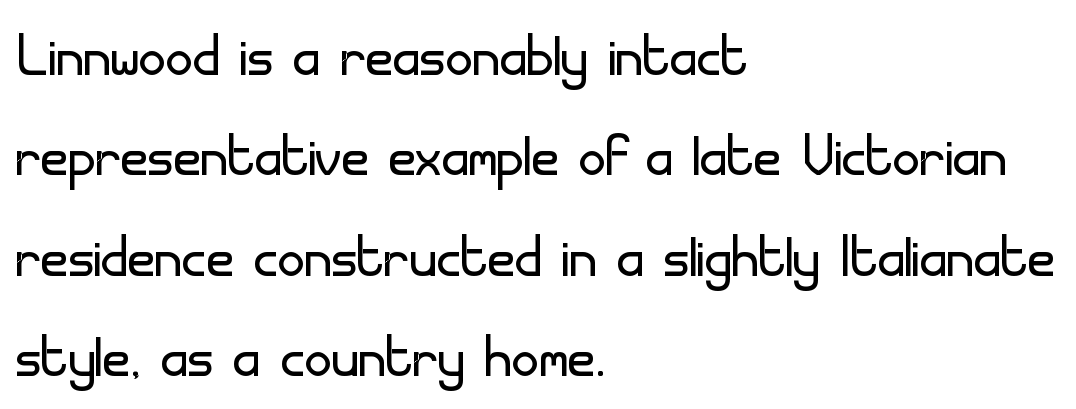
The horizontal fit of the characters is conventional and even. No extra ink here — the face is not bold. Line spacing here is normal. The rendering uses natural spacing where letterforms have individual widths. A typesetter would mark this as roman, not italic. Does the copy run flush right? No — it runs flush left.
